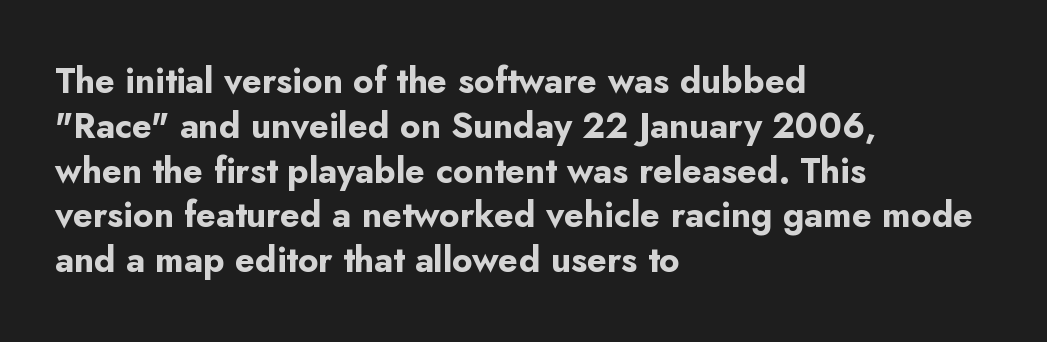
{"serif": "no", "italic": "no", "bold": "yes", "weight": "bold", "width": "normal", "stroke_contrast": "low", "x_height": "small", "monospaced": "no", "underline": "no", "align": "left", "line_spacing": "normal", "line_spacing_ratio": 1.28, "letter_spacing": "normal", "letter_spacing_em": 0.0, "glyph_px": 35}
